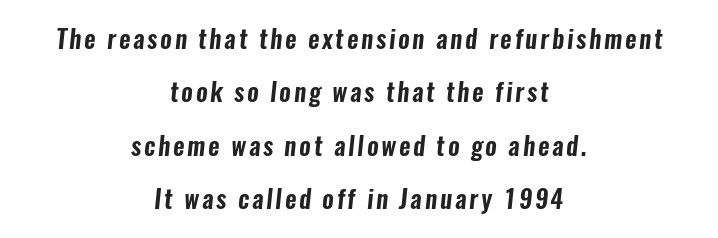
The image shows 25 px text type; set centered, loose line spacing (2.14x), not underlined.
